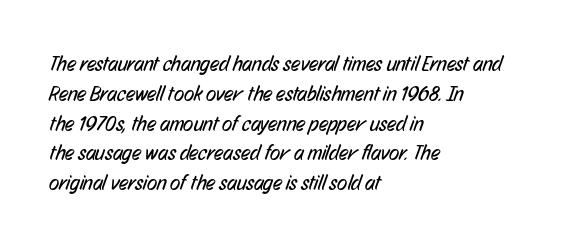
The image shows 21 px text type; set left-aligned, normal line spacing (1.42x), normal letter spacing, not underlined.
